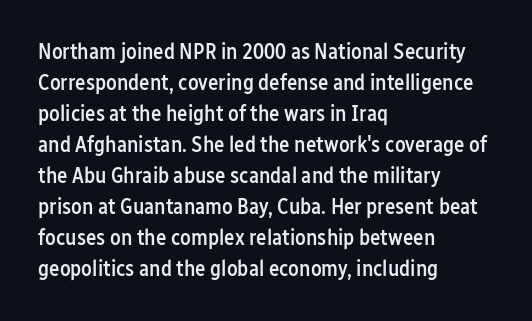
The image shows 22 px text type, upright; set left-aligned, normal line spacing (1.41x), normal letter spacing, not underlined.
